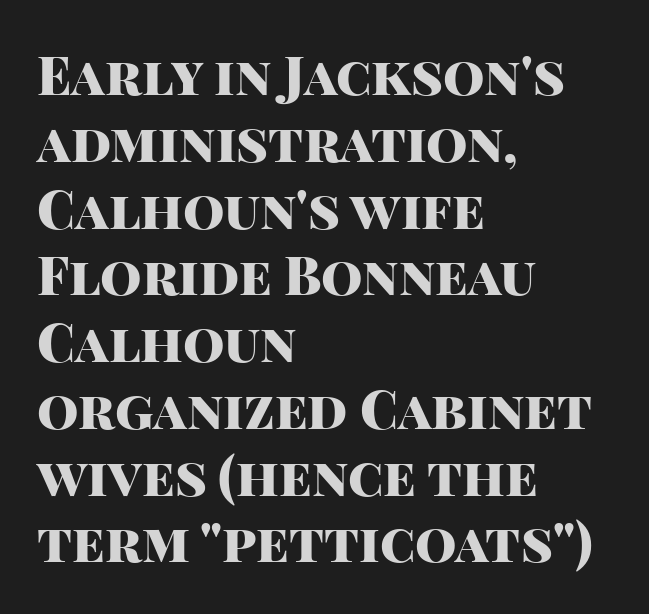
The image shows 53 px heavy sans-serif type, upright; set left-aligned, normal line spacing (1.26x), normal letter spacing, not underlined; high stroke contrast and a large x-height.
